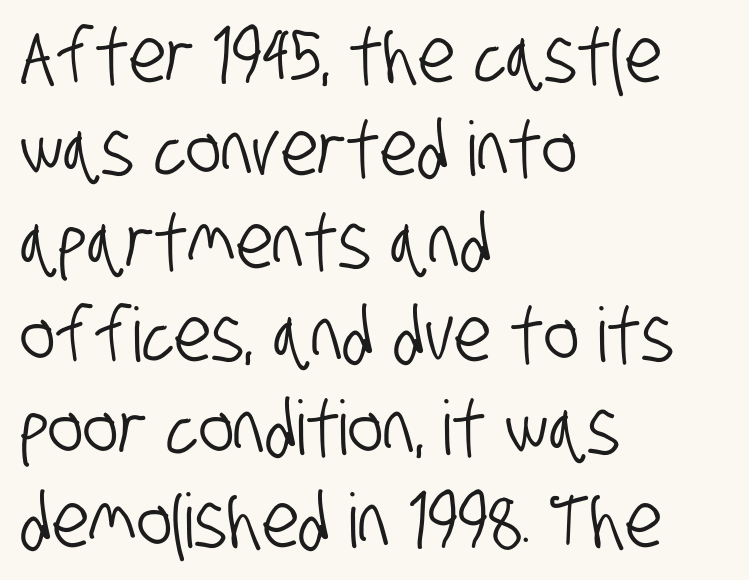
Q: Is the typeface a serif or a sans-serif typeface? A: Sans-serif.
Q: Is the text underlined? A: No.
Q: How is the paragraph aligned? A: Left-aligned.
Q: Is the spacing between letters normal or unusually wide? A: Normal.
Q: Width (condensed, normal, or wide)? A: Condensed.
Q: Stroke contrast? A: Low.
Q: x-height? A: Large.
Q: Monospaced? A: No.
